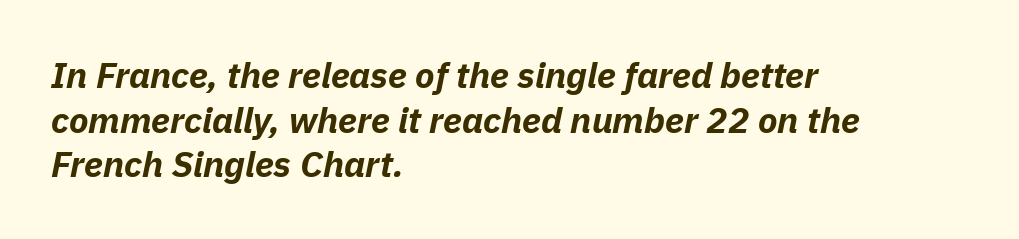
{"italic": "yes", "lean": "right", "slant_degrees": 11, "bold": "yes", "weight": "bold", "width": "normal", "stroke_contrast": "low", "x_height": "medium", "monospaced": "no", "underline": "no", "align": "left", "line_spacing_ratio": 1.24, "letter_spacing": "normal", "letter_spacing_em": 0.0, "glyph_px": 36}
